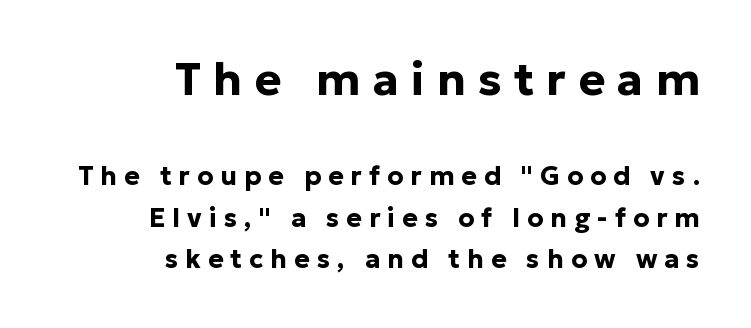
{"serif": "no", "italic": "no", "bold": "yes", "weight": "bold", "width": "normal", "stroke_contrast": "low", "x_height": "medium", "monospaced": "no", "underline": "no", "align": "right", "line_spacing": "normal", "line_spacing_ratio": 1.6, "letter_spacing": "wide", "letter_spacing_em": 0.27, "larger_block": "first", "size_ratio": 1.73, "glyph_px": 45}
